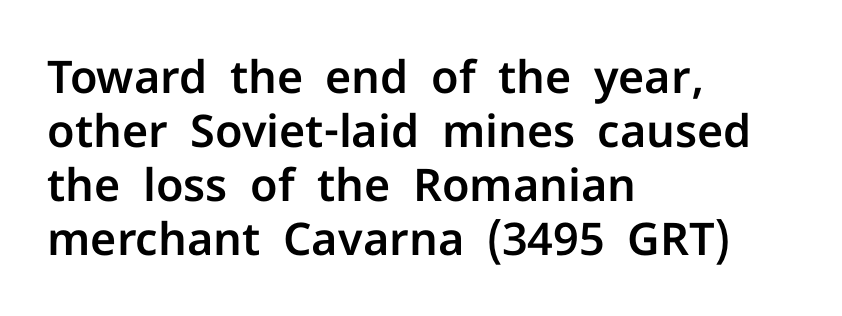
Q: Is the text italic (slanted)? A: No, it is upright.
Q: Is the typeface a serif or a sans-serif typeface? A: Sans-serif.
Q: Is the text underlined? A: No.
Q: How is the paragraph aligned? A: Left-aligned.
Q: Is the spacing between letters normal or unusually wide? A: Normal.
Q: Width (condensed, normal, or wide)? A: Normal.
Q: Stroke contrast? A: Low.
Q: x-height? A: Medium.
Q: Monospaced? A: No.
